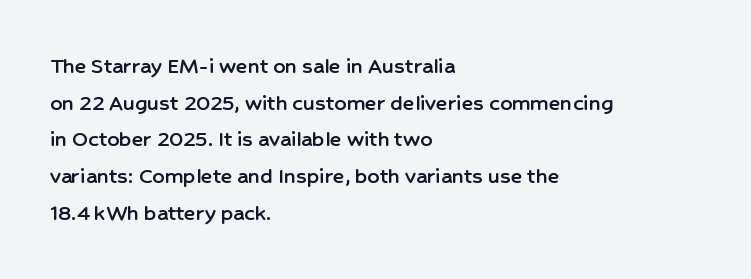
Q: Is the text italic (slanted)? A: No, it is upright.
Q: Is the text underlined? A: No.
Q: How is the paragraph aligned? A: Left-aligned.
Q: Is the spacing between letters normal or unusually wide? A: Normal.
Q: Is the spacing between lines tight, normal or loose? A: Normal.
